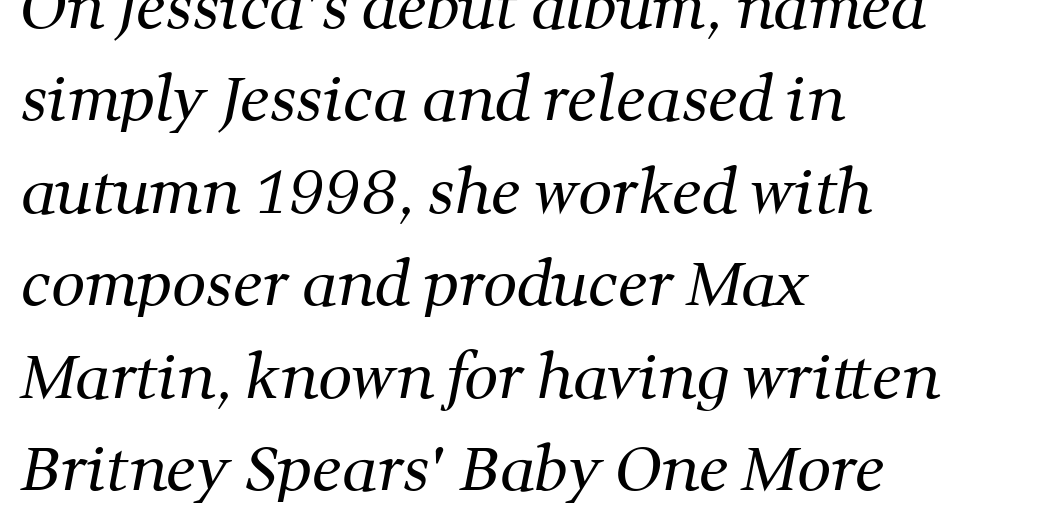
The image shows 60 px regular-weight serif type; set left-aligned, normal line spacing (1.54x), normal letter spacing, not underlined; medium stroke contrast and a medium x-height.
